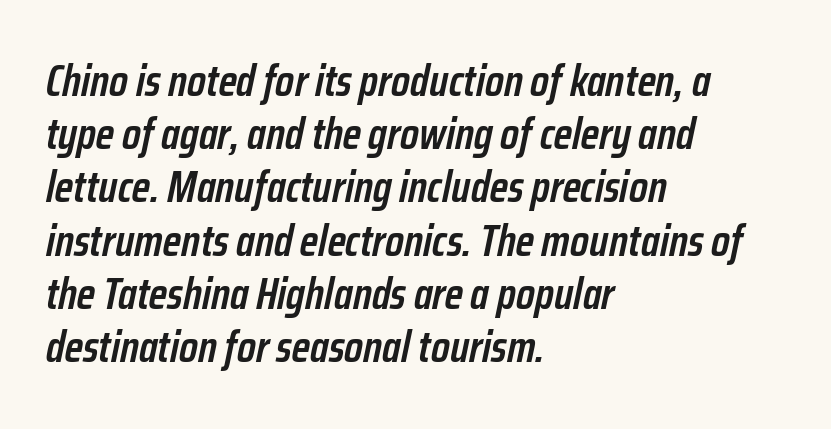
The image shows 44 px semibold, condensed type, italic (leaning right); set left-aligned, line spacing 1.21x, normal letter spacing, not underlined; low stroke contrast and a medium x-height.
